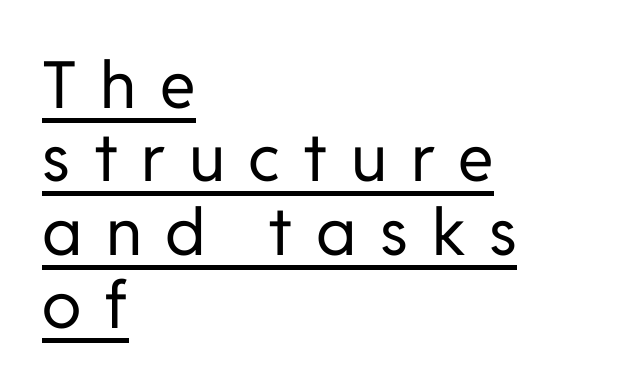
The image shows 65 px regular-weight sans-serif type, upright; set left-aligned, tight line spacing (1.13x), unusually wide letter spacing (+0.36 em), underlined; low stroke contrast and a medium x-height.
